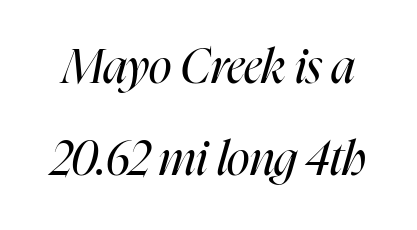
The passage shown is typed in a proportional face where columns would drift. The characters are drawn with everyday or finer stroke widths. Slanted lettering throughout. Underline: absent.
